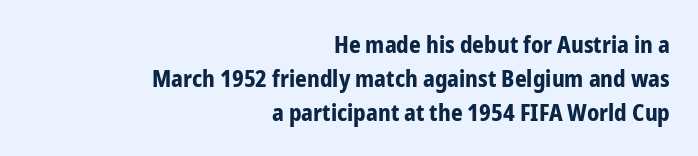
The image shows 23 px bold type, upright; set right-aligned, normal line spacing (1.47x), normal letter spacing, not underlined.
